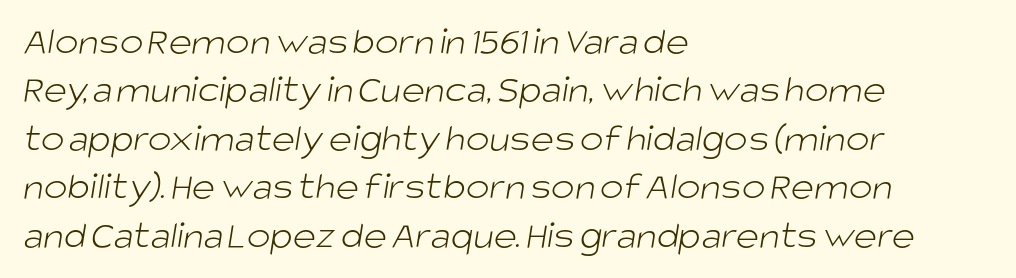
The image shows 40 px light sans-serif type; set left-aligned, line spacing 1.21x, normal letter spacing, not underlined; low stroke contrast and a large x-height.
